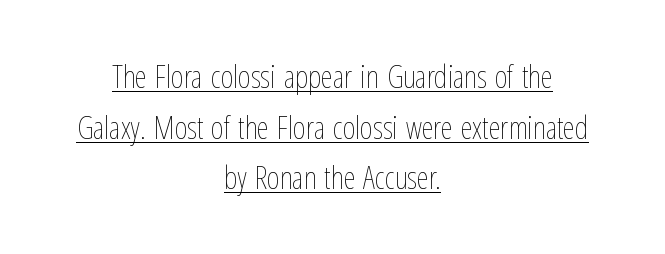
The image shows 31 px thin, condensed type, upright; set centered, normal line spacing (1.63x), normal letter spacing, underlined; low stroke contrast and a medium x-height.
